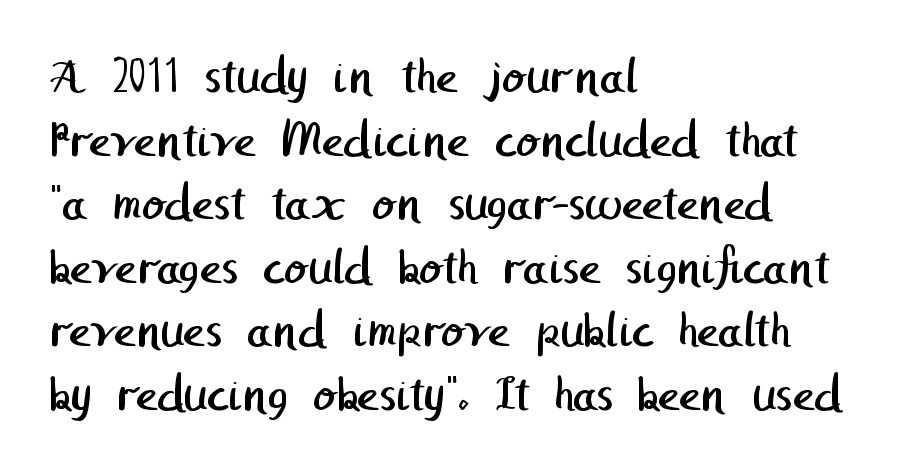
{"serif": "no", "bold": "no", "weight": "regular", "width": "normal", "stroke_contrast": "low", "x_height": "medium", "underline": "no", "align": "left", "line_spacing_ratio": 1.2, "letter_spacing": "normal", "letter_spacing_em": 0.0, "glyph_px": 53}
